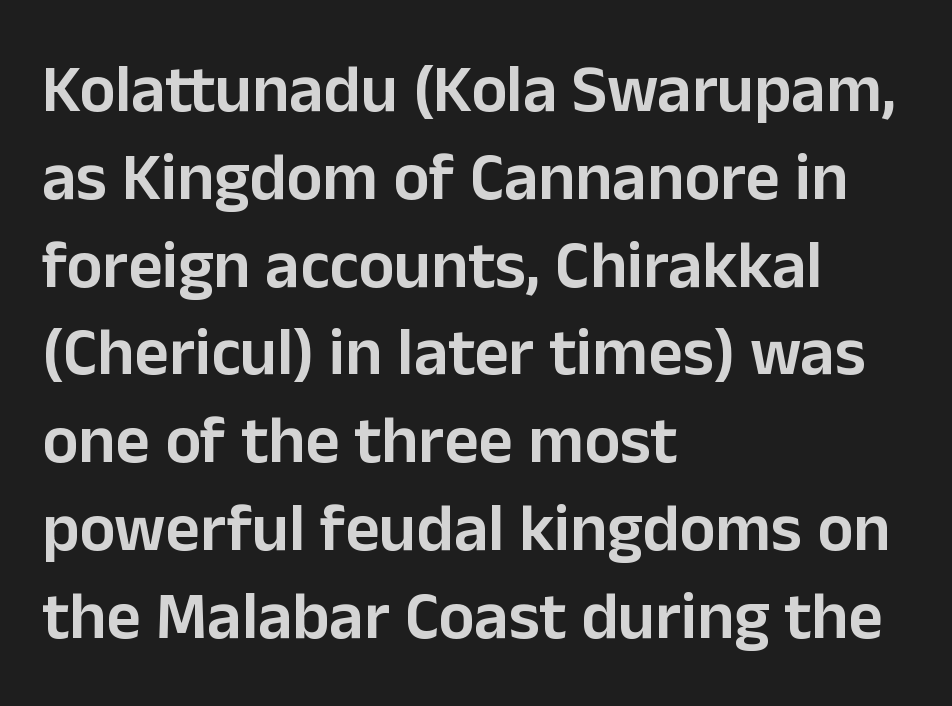
Each letter's strokes conclude bluntly, with no projecting serifs. Character widths vary here, with narrow letters taking less room than wide ones. The passage is arranged the way most books set body copy — flush left. Quick note: not italic, upright.
